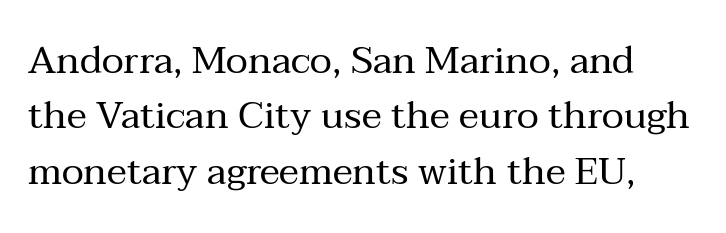
Q: Is the text bold? A: No.
Q: Is the text italic (slanted)? A: No, it is upright.
Q: Is the typeface a serif or a sans-serif typeface? A: Serif.
Q: Is the text underlined? A: No.
Q: Is the spacing between letters normal or unusually wide? A: Normal.
Q: Is the spacing between lines tight, normal or loose? A: Normal.
Q: Width (condensed, normal, or wide)? A: Normal.
Q: Stroke contrast? A: Medium.
Q: x-height? A: Medium.
Q: Monospaced? A: No.
